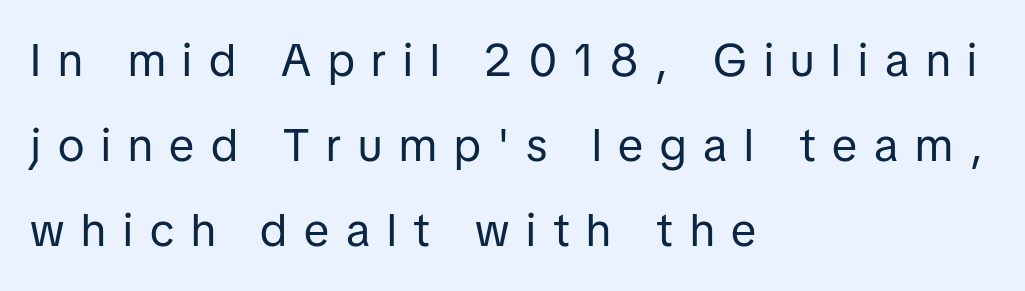
{"serif": "no", "italic": "no", "bold": "no", "weight": "regular", "width": "normal", "stroke_contrast": "low", "x_height": "medium", "monospaced": "no", "underline": "no", "align": "left", "line_spacing_ratio": 1.85, "letter_spacing": "wide", "letter_spacing_em": 0.37, "glyph_px": 46}
